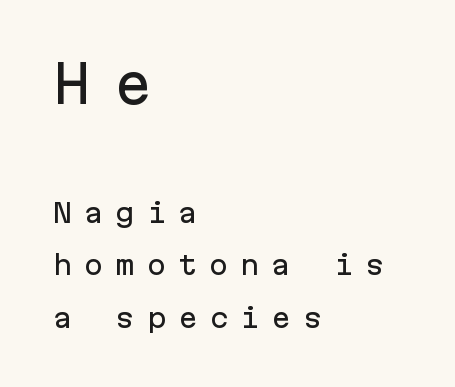
Each line starts at the same left margin while the right side varies. Leading: increased. Are there feet on the stems? There aren't — it's a sans. You can tell it's not italic because the verticals are truly vertical.
